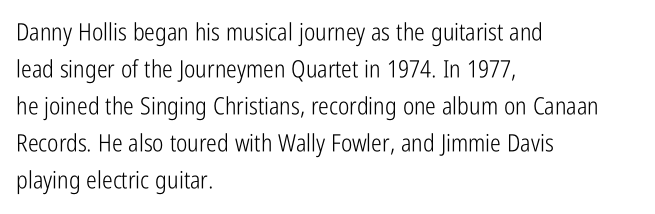
Q: Is the text bold? A: No.
Q: Is the text italic (slanted)? A: No, it is upright.
Q: Is the text underlined? A: No.
Q: How is the paragraph aligned? A: Left-aligned.
Q: Is the spacing between letters normal or unusually wide? A: Normal.
Q: Is the spacing between lines tight, normal or loose? A: Normal.
